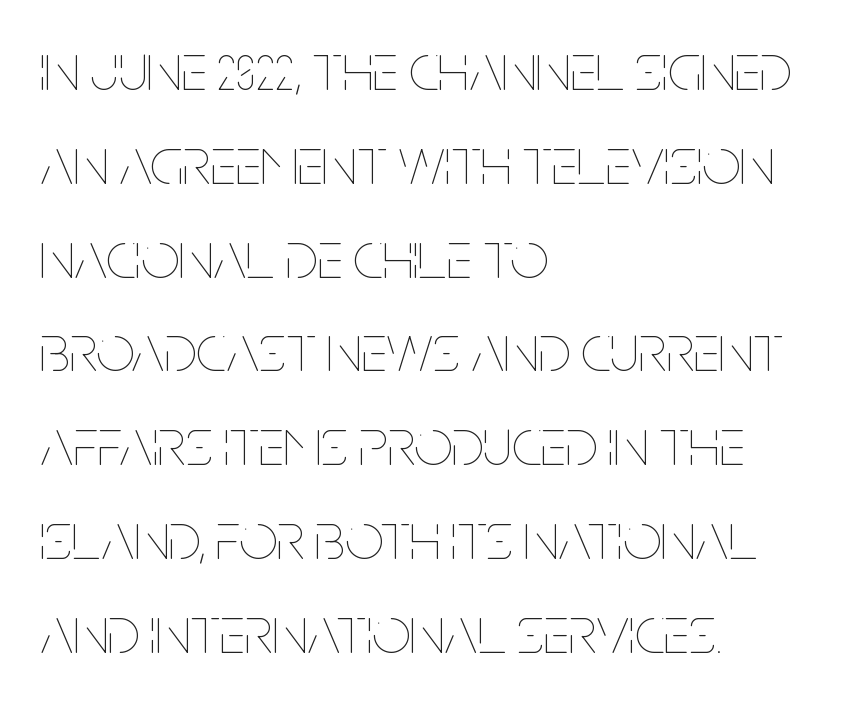
{"italic": "no", "bold": "no", "weight": "thin", "width": "condensed", "stroke_contrast": "low", "x_height": "large", "monospaced": "no", "underline": "no", "align": "left", "line_spacing": "normal", "line_spacing_ratio": 1.4, "letter_spacing": "normal", "letter_spacing_em": 0.0, "glyph_px": 67}
